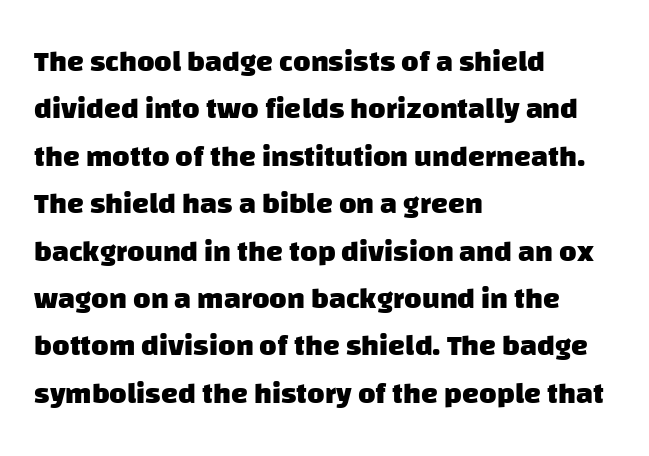
The passage shown has conventional tracking throughout. A sans-serif font was chosen for this passage. Chunky letters — that's bold for sure. Spacing verdict: proportional, widths tailored to each character.
